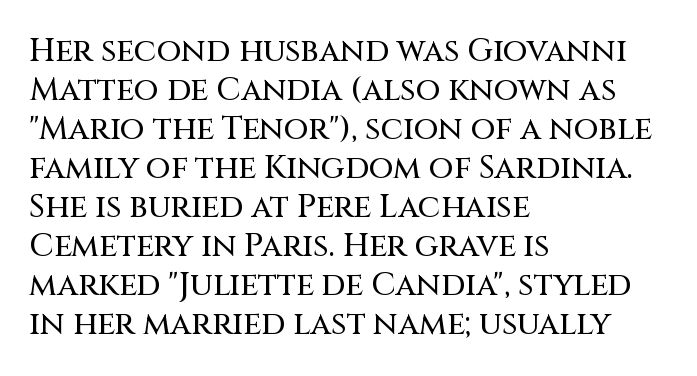
Q: Is the text italic (slanted)? A: No, it is upright.
Q: Is the typeface a serif or a sans-serif typeface? A: Sans-serif.
Q: Is the text underlined? A: No.
Q: How is the paragraph aligned? A: Left-aligned.
Q: Is the spacing between letters normal or unusually wide? A: Normal.
Q: Width (condensed, normal, or wide)? A: Normal.
Q: Stroke contrast? A: Medium.
Q: x-height? A: Large.
Q: Monospaced? A: No.
